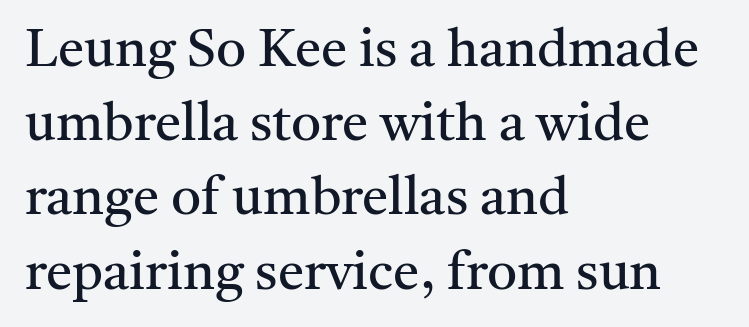
{"serif": "yes", "italic": "no", "bold": "no", "weight": "regular", "width": "normal", "stroke_contrast": "medium", "x_height": "medium", "monospaced": "no", "underline": "no", "align": "left", "line_spacing": "normal", "line_spacing_ratio": 1.4, "letter_spacing": "normal", "letter_spacing_em": 0.0, "glyph_px": 53}
